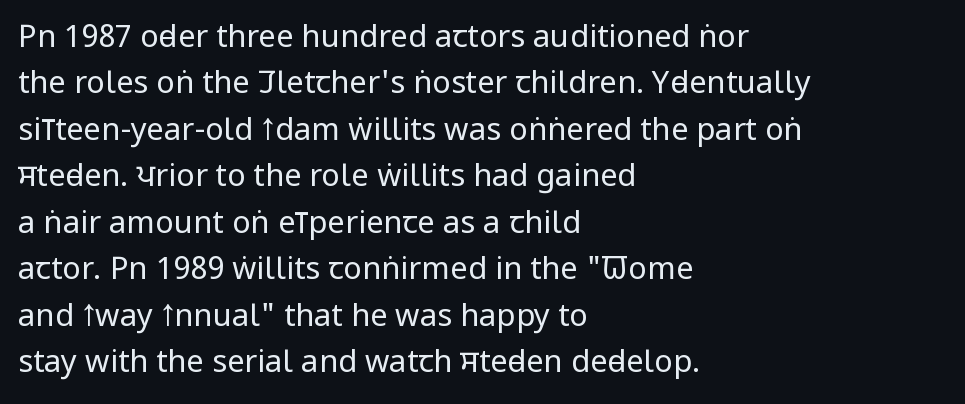
The image shows 31 px regular-weight, condensed sans-serif type, upright; set left-aligned, normal line spacing (1.5x), normal letter spacing, not underlined; low stroke contrast and a large x-height.
